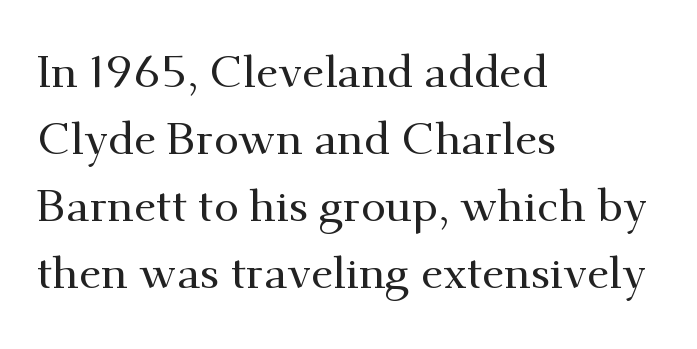
{"serif": "yes", "italic": "no", "width": "normal", "stroke_contrast": "medium", "x_height": "small", "monospaced": "no", "underline": "no", "align": "left", "line_spacing": "normal", "line_spacing_ratio": 1.49, "letter_spacing": "normal", "letter_spacing_em": 0.0, "glyph_px": 45}
